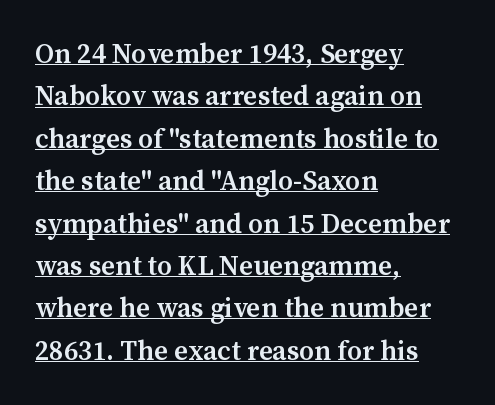
Posture: upright roman. Students, observe the line beneath the letters — that is underlining. Here the glyphs are tracked normally, forming tight word shapes. All the whitespace from short lines collects on the right. Slightly chunky letters — semibold, I'd say, not full bold. These lines sit exactly where default settings would place them.
